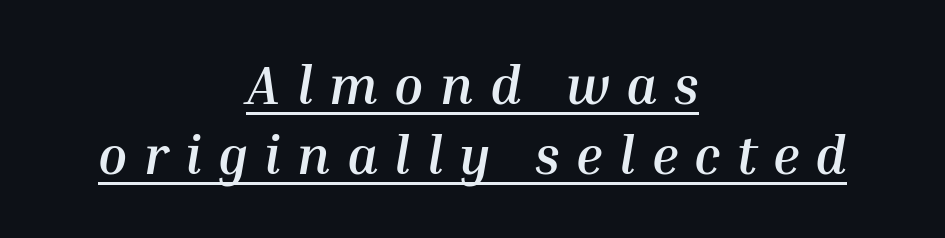
This is oblique type, the kind used for emphasis or titles. Underlining? Definitely there. Think of a printed novel: that variable character pitch is what you see here. The rows are spaced the way most documents space them.
